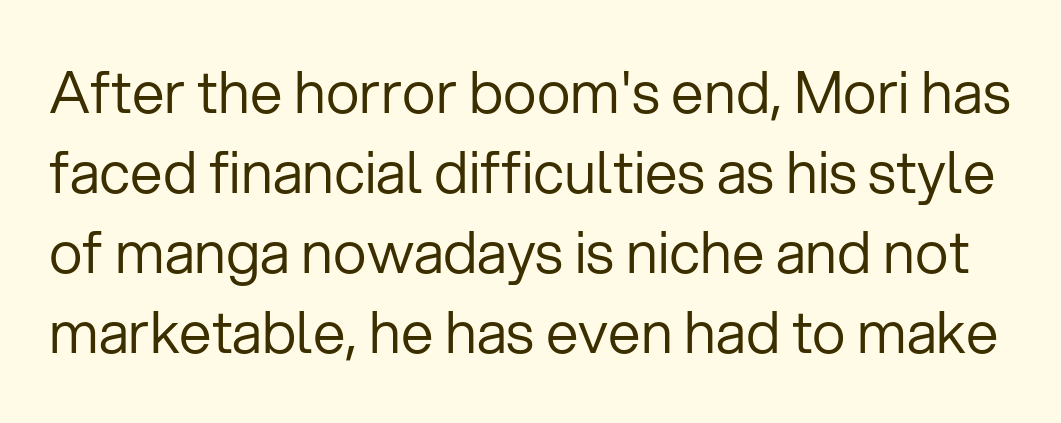
Counters stay open thanks to moderate or lighter strokes. Is this a sans? Yes — the strokes have no serifs. Each row of text sits above clean, open space. Varying glyph widths throughout — classic text-font behaviour.
